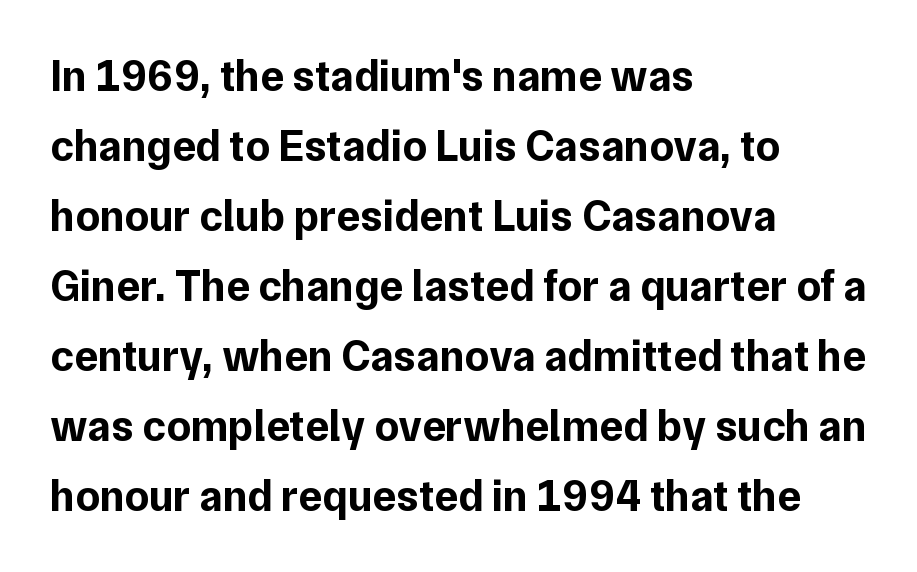
Q: Is the text bold? A: Yes.
Q: Is the text italic (slanted)? A: No, it is upright.
Q: Is the typeface a serif or a sans-serif typeface? A: Sans-serif.
Q: Is the text underlined? A: No.
Q: How is the paragraph aligned? A: Left-aligned.
Q: Is the spacing between letters normal or unusually wide? A: Normal.
Q: Is the spacing between lines tight, normal or loose? A: Normal.
Q: Width (condensed, normal, or wide)? A: Normal.
Q: Stroke contrast? A: Low.
Q: x-height? A: Medium.
Q: Monospaced? A: No.
